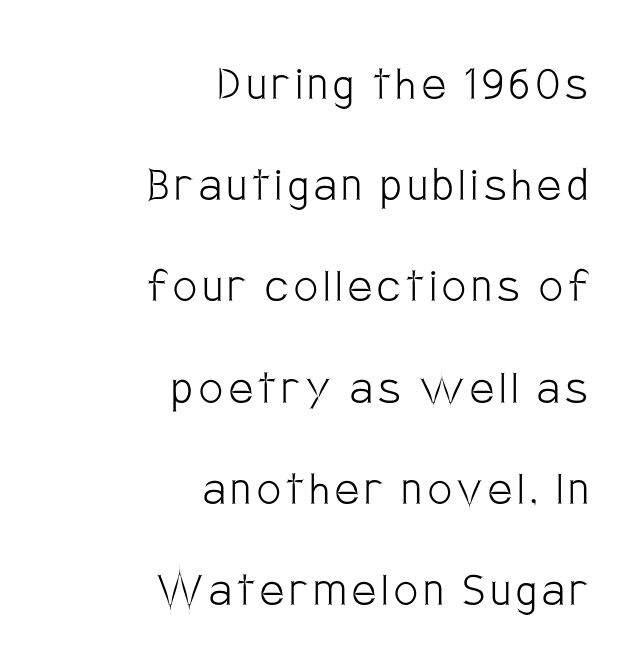
The image shows 53 px light, condensed sans-serif type, upright; set right-aligned, loose line spacing (1.91x), not underlined; low stroke contrast and a large x-height.
